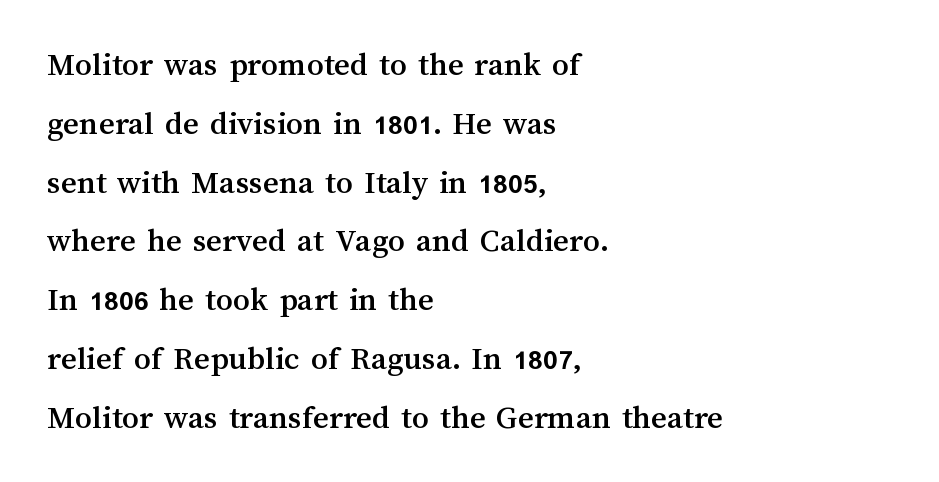
A bare baseline throughout the passage. Here the glyphs are tracked normally, forming tight word shapes. The face used here is proportionally spaced, like ordinary book or web type. Alignment: flush left. Posture: vertical.
